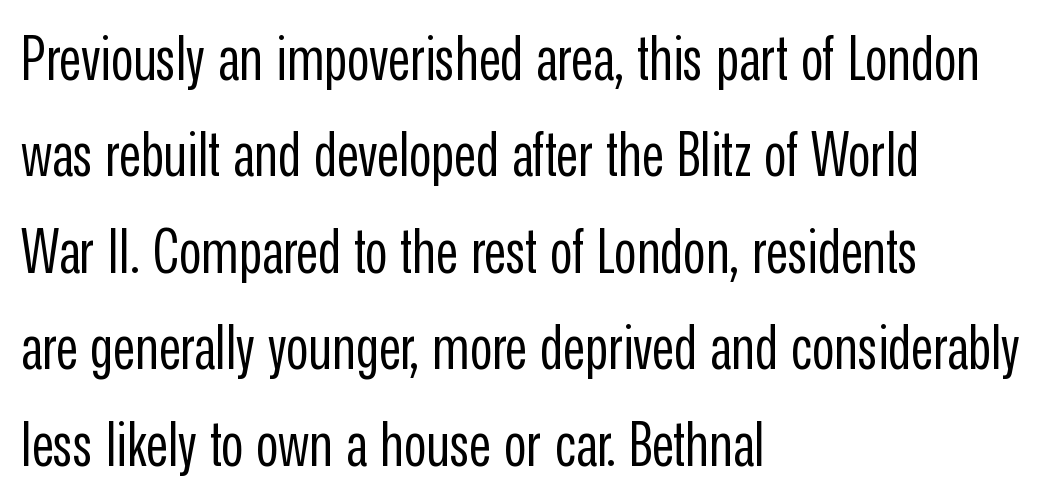
Q: Is the text bold? A: No.
Q: Is the text italic (slanted)? A: No, it is upright.
Q: Is the typeface a serif or a sans-serif typeface? A: Sans-serif.
Q: Is the text underlined? A: No.
Q: How is the paragraph aligned? A: Left-aligned.
Q: Is the spacing between letters normal or unusually wide? A: Normal.
Q: Is the spacing between lines tight, normal or loose? A: Normal.
Q: Width (condensed, normal, or wide)? A: Condensed.
Q: Stroke contrast? A: Low.
Q: x-height? A: Medium.
Q: Monospaced? A: No.
